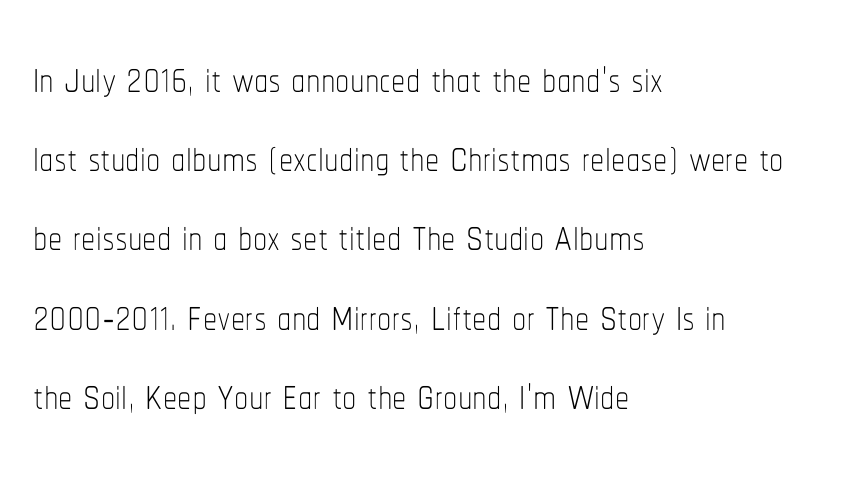
{"italic": "no", "bold": "no", "weight": "thin", "width": "condensed", "stroke_contrast": "low", "x_height": "medium", "monospaced": "no", "underline": "no", "align": "left", "line_spacing": "normal", "line_spacing_ratio": 1.39, "letter_spacing": "normal", "letter_spacing_em": 0.0, "glyph_px": 57}
